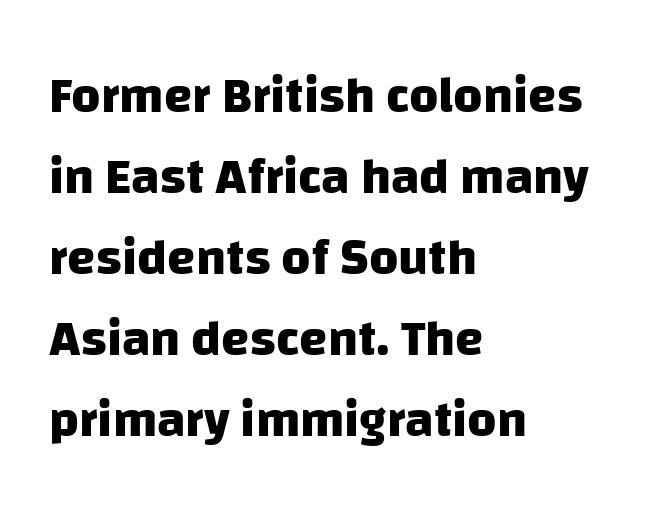
{"serif": "no", "bold": "yes", "weight": "heavy", "width": "normal", "stroke_contrast": "low", "x_height": "large", "monospaced": "no", "underline": "no", "align": "left", "line_spacing": "normal", "line_spacing_ratio": 1.59, "letter_spacing": "normal", "letter_spacing_em": 0.0, "glyph_px": 51}
